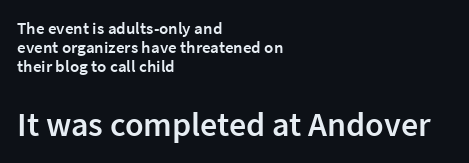
The image shows 34 px semibold sans-serif type, upright; set left-aligned, tight line spacing (1.13x), normal letter spacing, not underlined; the second (bottom) block is 2.0x larger; low stroke contrast and a medium x-height.
